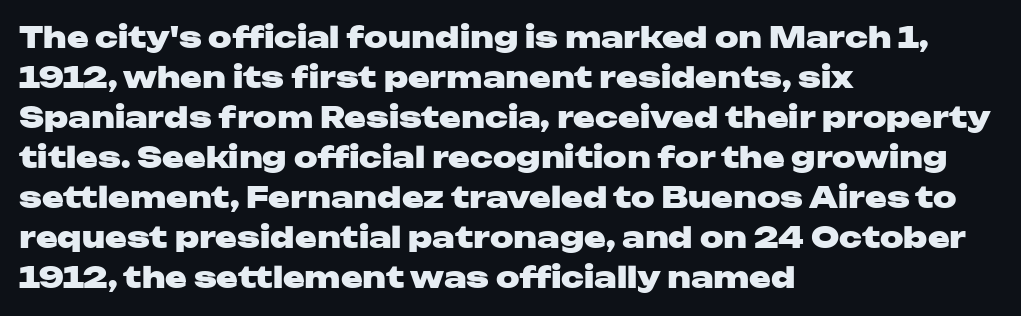
Q: Is the text bold? A: Yes.
Q: Is the text italic (slanted)? A: No, it is upright.
Q: Is the typeface a serif or a sans-serif typeface? A: Sans-serif.
Q: Is the text underlined? A: No.
Q: How is the paragraph aligned? A: Left-aligned.
Q: Is the spacing between letters normal or unusually wide? A: Normal.
Q: Is the spacing between lines tight, normal or loose? A: Normal.
Q: Width (condensed, normal, or wide)? A: Wide.
Q: Stroke contrast? A: Low.
Q: x-height? A: Medium.
Q: Monospaced? A: No.
